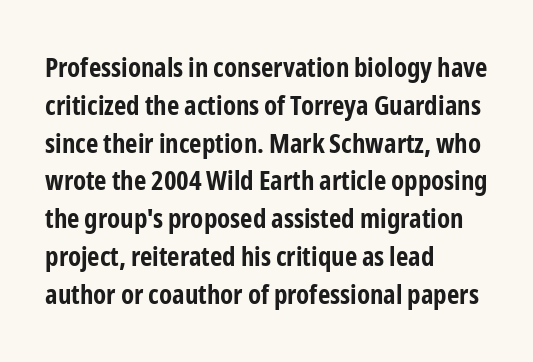
Q: Is the text bold? A: Yes.
Q: Is the text italic (slanted)? A: No, it is upright.
Q: Is the text underlined? A: No.
Q: How is the paragraph aligned? A: Left-aligned.
Q: Is the spacing between letters normal or unusually wide? A: Normal.
Q: Is the spacing between lines tight, normal or loose? A: Normal.
